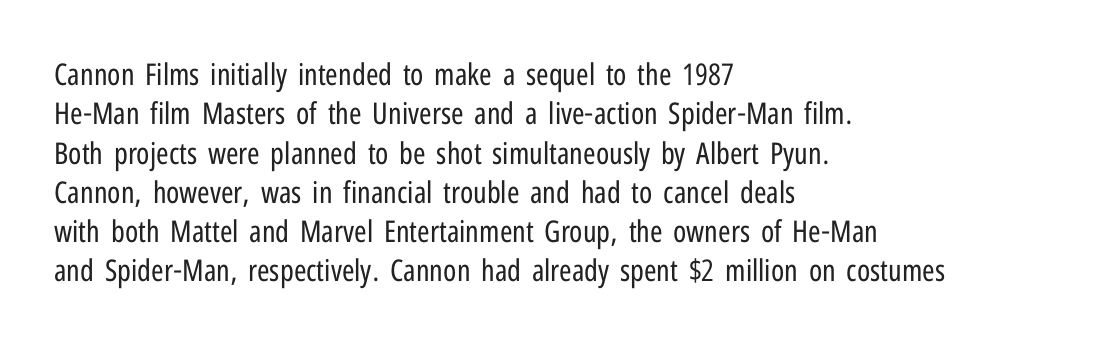
The image shows 30 px regular-weight, condensed sans-serif type, upright; set left-aligned, normal line spacing (1.31x), normal letter spacing, not underlined; low stroke contrast and a medium x-height.
